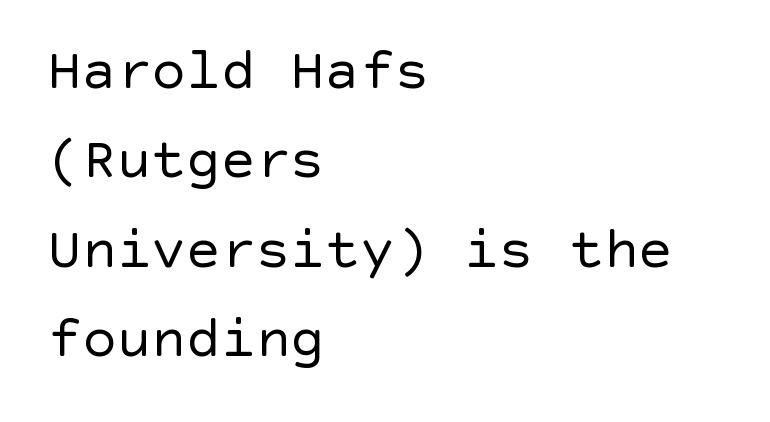
Q: Is the text bold? A: No.
Q: Is the text italic (slanted)? A: No, it is upright.
Q: Is the typeface a serif or a sans-serif typeface? A: Sans-serif.
Q: Is the text underlined? A: No.
Q: How is the paragraph aligned? A: Left-aligned.
Q: Is the spacing between letters normal or unusually wide? A: Normal.
Q: Is the spacing between lines tight, normal or loose? A: Normal.
Q: Width (condensed, normal, or wide)? A: Normal.
Q: x-height? A: Large.
